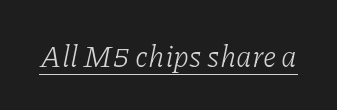
Caption: face not bold, strokes unweighted. Spacing verdict: proportional, widths tailored to each character. When letters slant like this, we call the style italic. This is underlined copy, the kind a proofreader might mark for attention. Tracking value appears to be zero — textbook default spacing. Does the type have serifs? Yes, each stem ends in a small foot.
